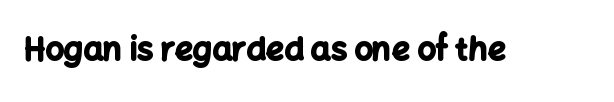
Do the characters align in a grid? No, the font is proportional. The strokes are fattened all the way to bold. The specimen omits any rule beneath the text block's lines. Words appear dense and cohesive because spacing is normal.
